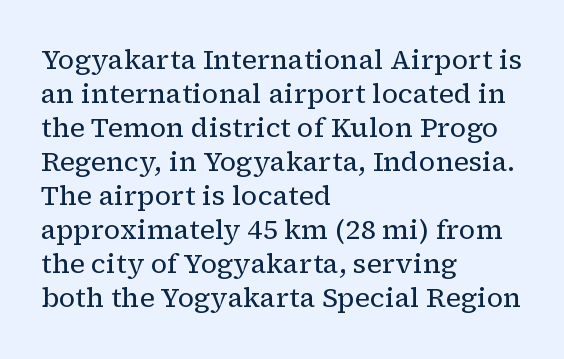
Q: Is the text bold? A: No.
Q: Is the text italic (slanted)? A: No, it is upright.
Q: Is the text underlined? A: No.
Q: How is the paragraph aligned? A: Left-aligned.
Q: Is the spacing between letters normal or unusually wide? A: Normal.
Q: Is the spacing between lines tight, normal or loose? A: Normal.
